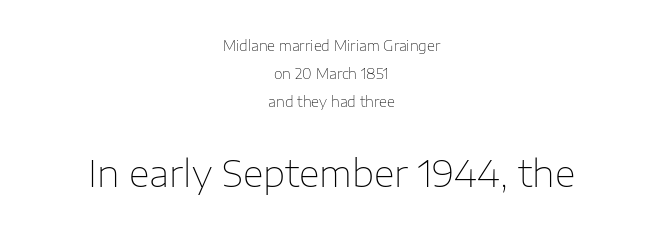
The image shows 36 px thin sans-serif type, upright; set centered, loose line spacing (2.0x), normal letter spacing, not underlined; the second (bottom) block is 2.57x larger; low stroke contrast and a medium x-height.
